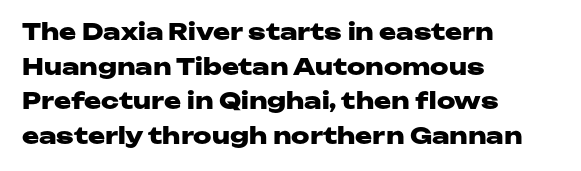
{"italic": "no", "bold": "yes", "underline": "no", "align": "left", "line_spacing": "normal", "line_spacing_ratio": 1.51, "letter_spacing": "normal", "letter_spacing_em": 0.0, "glyph_px": 23}
